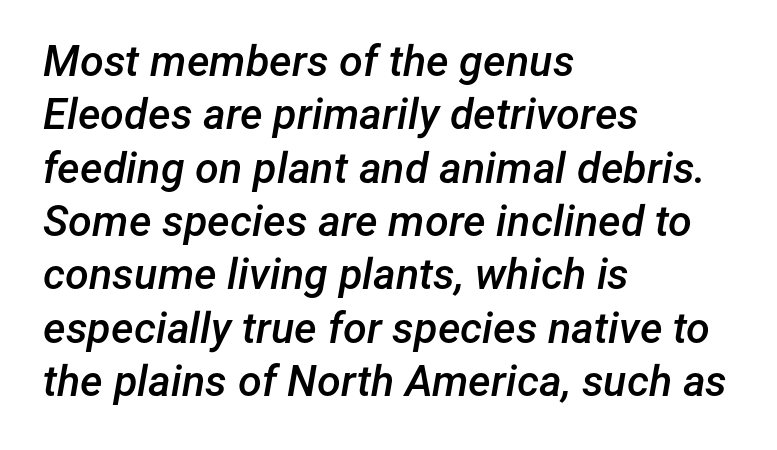
One-word summary of the alignment: left. Looks like regular typesetting: each glyph gets only the width it needs. This rendering features lettering with no underline. Every letter is mildly thick-stroked: semibold rather than bold.
